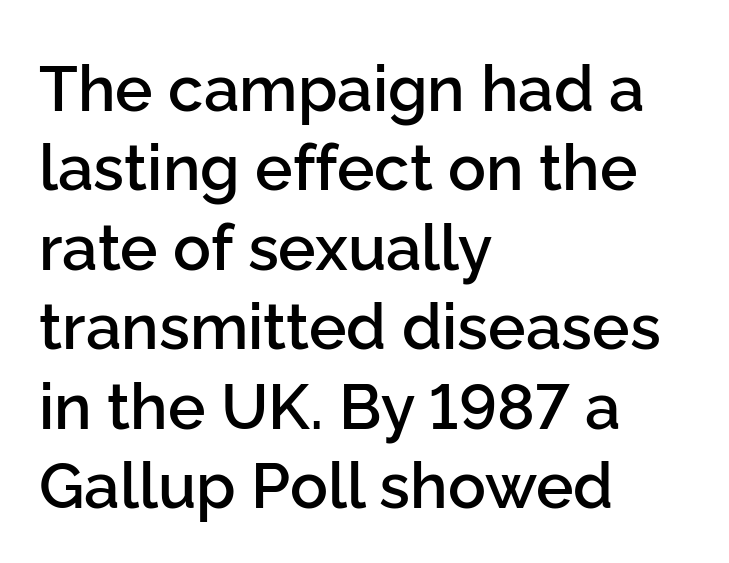
Q: Is the text bold? A: Semi-bold.
Q: Is the text italic (slanted)? A: No, it is upright.
Q: Is the typeface a serif or a sans-serif typeface? A: Sans-serif.
Q: Is the text underlined? A: No.
Q: How is the paragraph aligned? A: Left-aligned.
Q: Is the spacing between letters normal or unusually wide? A: Normal.
Q: Is the spacing between lines tight, normal or loose? A: Normal.
Q: Width (condensed, normal, or wide)? A: Normal.
Q: Stroke contrast? A: Low.
Q: x-height? A: Medium.
Q: Monospaced? A: No.
